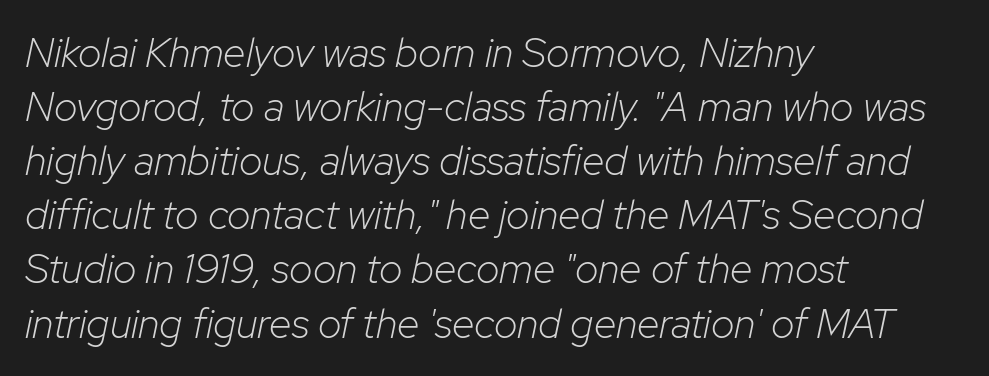
Q: Is the text bold? A: No.
Q: Is the text italic (slanted)? A: Yes, it leans right by about 12 degrees.
Q: Is the text underlined? A: No.
Q: How is the paragraph aligned? A: Left-aligned.
Q: Is the spacing between letters normal or unusually wide? A: Normal.
Q: Is the spacing between lines tight, normal or loose? A: Normal.
Q: Width (condensed, normal, or wide)? A: Normal.
Q: Stroke contrast? A: Low.
Q: x-height? A: Medium.
Q: Monospaced? A: No.
